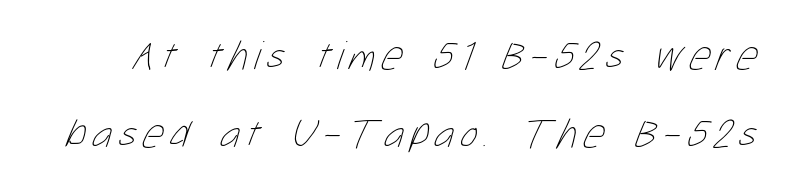
The image shows 42 px thin, condensed type; set line spacing 1.86x, not underlined; low stroke contrast and a medium x-height.
